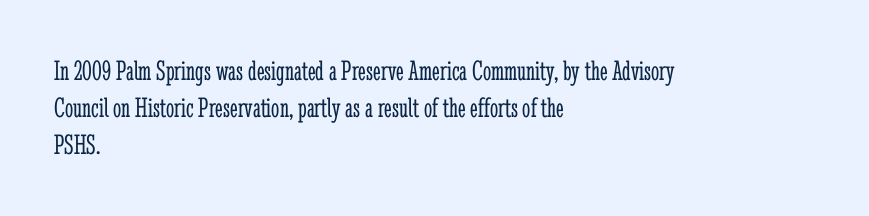
The image shows 29 px light, condensed serif type, upright; set left-aligned, normal line spacing (1.28x), normal letter spacing, not underlined; low stroke contrast and a medium x-height.
